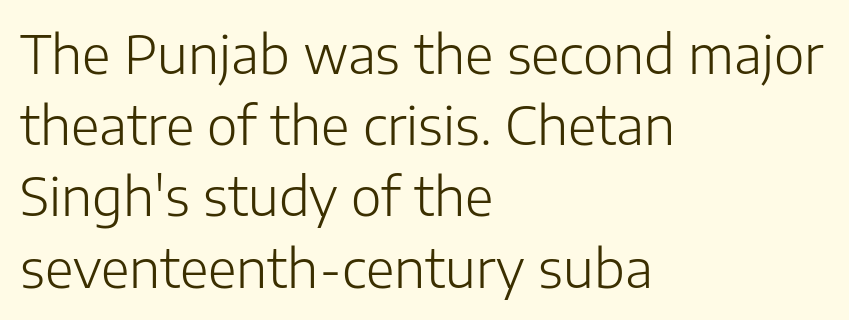
Designer's note — italics off, roman on. Counters stay open thanks to moderate or lighter strokes. The face used here is proportionally spaced, like ordinary book or web type. Characters follow at the spacing the type designer built in. The lines sit at an ordinary, default distance from one another. Alignment: flush left.
